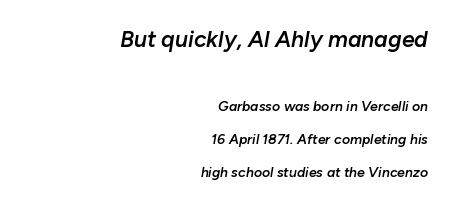
The image shows 23 px text type, italic (leaning right); set right-aligned, loose line spacing (2.34x), normal letter spacing, not underlined; the first (top) block is 1.64x larger.
